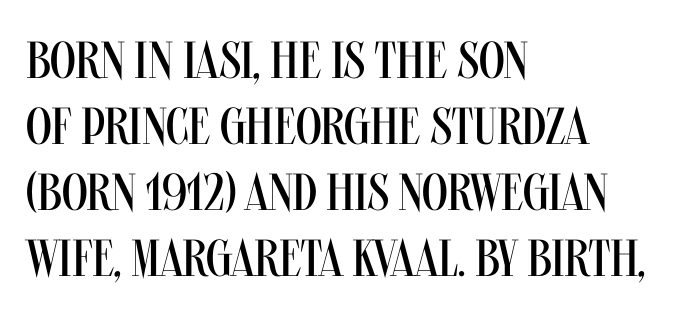
Q: Is the text bold? A: No.
Q: Is the text italic (slanted)? A: No, it is upright.
Q: Is the typeface a serif or a sans-serif typeface? A: Sans-serif.
Q: Is the text underlined? A: No.
Q: How is the paragraph aligned? A: Left-aligned.
Q: Is the spacing between letters normal or unusually wide? A: Normal.
Q: Is the spacing between lines tight, normal or loose? A: Normal.
Q: Width (condensed, normal, or wide)? A: Condensed.
Q: Stroke contrast? A: Medium.
Q: x-height? A: Large.
Q: Monospaced? A: No.
